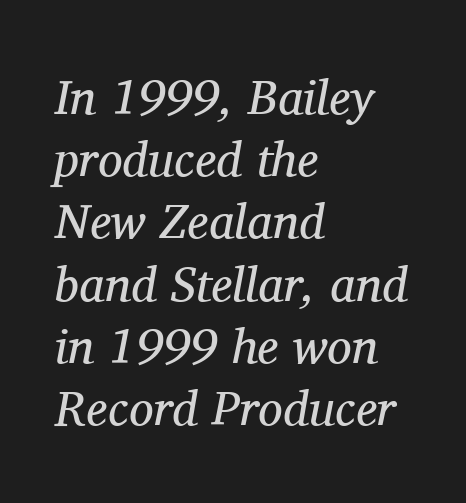
Q: Is the text bold? A: No.
Q: Is the text italic (slanted)? A: Yes, it leans right by about 11 degrees.
Q: Is the typeface a serif or a sans-serif typeface? A: Serif.
Q: Is the text underlined? A: No.
Q: How is the paragraph aligned? A: Left-aligned.
Q: Is the spacing between letters normal or unusually wide? A: Normal.
Q: Is the spacing between lines tight, normal or loose? A: Normal.
Q: Width (condensed, normal, or wide)? A: Normal.
Q: Stroke contrast? A: Medium.
Q: x-height? A: Medium.
Q: Monospaced? A: No.
